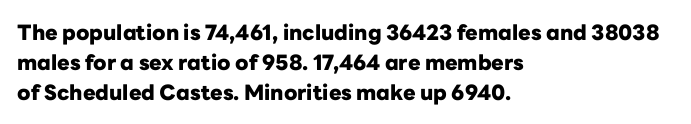
Q: Is the text bold? A: Yes.
Q: Is the text italic (slanted)? A: No, it is upright.
Q: Is the text underlined? A: No.
Q: How is the paragraph aligned? A: Left-aligned.
Q: Is the spacing between letters normal or unusually wide? A: Normal.
Q: Is the spacing between lines tight, normal or loose? A: Normal.
